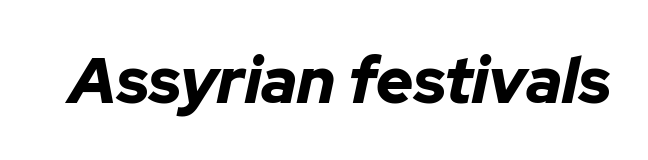
Students, this is bold: see how much ink each stroke carries. The space beneath each line is pristine and unruled. These lines keep a tight, regular rhythm from letter to letter. Character widths vary here, with narrow letters taking less room than wide ones.
